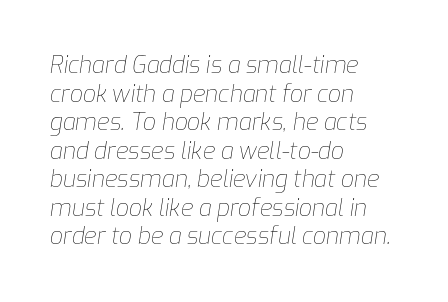
{"italic": "yes", "lean": "right", "slant_degrees": 9, "bold": "no", "underline": "no", "align": "left", "line_spacing_ratio": 1.24, "letter_spacing": "normal", "letter_spacing_em": 0.0, "glyph_px": 23}
